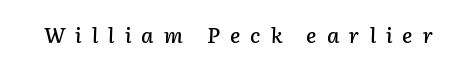
Check the space under the baseline: it is left empty. The typography opts for an oblique posture over an upright one. How are the letters spaced? Widely, with obvious added tracking.
